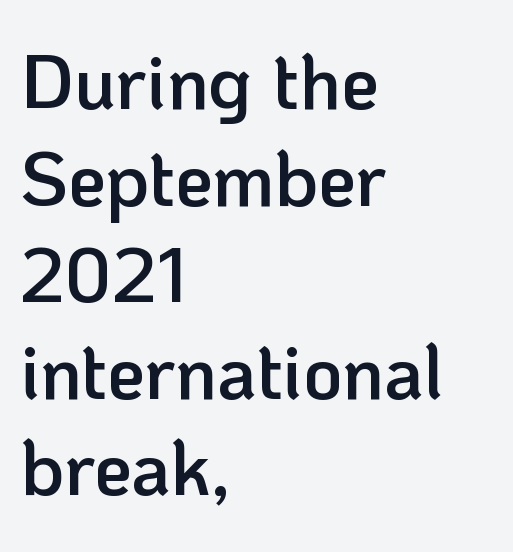
Compared with a centered layout, this one pins lines to the left instead. Characters follow at the spacing the type designer built in. This sample has the flowing, uneven cadence of proportional lettering. This is the regular roman posture of the typeface. Decoration check: the copy has no underline.
